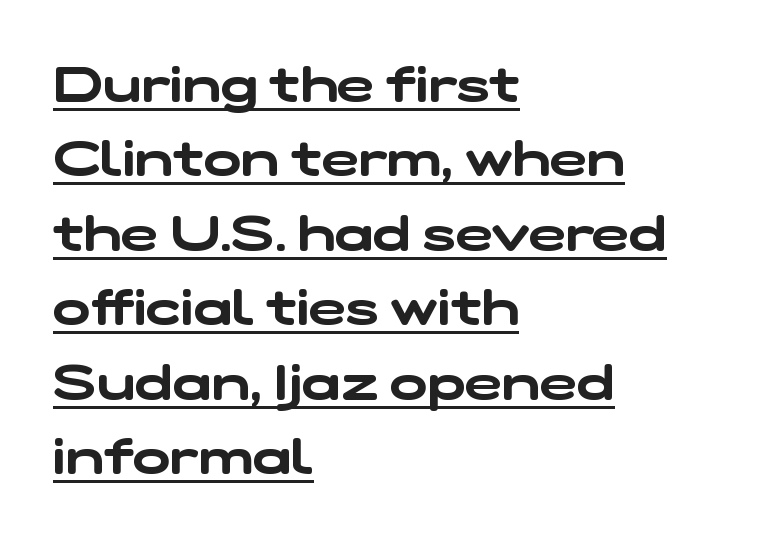
Q: Is the typeface a serif or a sans-serif typeface? A: Sans-serif.
Q: Is the text underlined? A: Yes.
Q: How is the paragraph aligned? A: Left-aligned.
Q: Is the spacing between letters normal or unusually wide? A: Normal.
Q: Is the spacing between lines tight, normal or loose? A: Normal.
Q: Width (condensed, normal, or wide)? A: Wide.
Q: Stroke contrast? A: Low.
Q: x-height? A: Medium.
Q: Monospaced? A: No.
